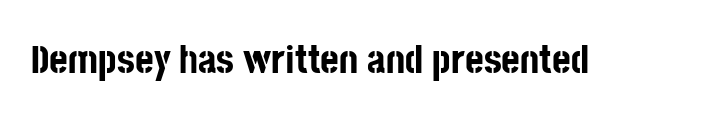
Q: Is the text bold? A: Yes.
Q: Is the text italic (slanted)? A: No, it is upright.
Q: Is the typeface a serif or a sans-serif typeface? A: Sans-serif.
Q: Is the text underlined? A: No.
Q: Is the spacing between letters normal or unusually wide? A: Normal.
Q: Width (condensed, normal, or wide)? A: Condensed.
Q: Stroke contrast? A: Low.
Q: x-height? A: Large.
Q: Monospaced? A: No.
